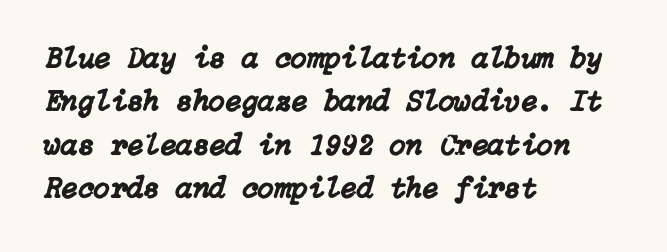
The axis of the letterforms is tilted away from vertical. The compositor pushed each line to the left boundary. The words here are not underlined. How are the letters spaced? Ordinarily, with no added tracking.
